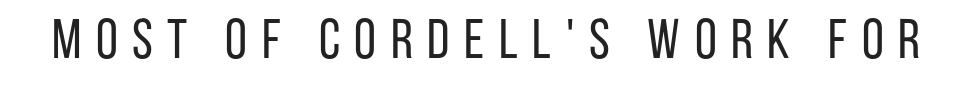
Q: Is the text bold? A: No.
Q: Is the text italic (slanted)? A: No, it is upright.
Q: Is the typeface a serif or a sans-serif typeface? A: Sans-serif.
Q: Is the text underlined? A: No.
Q: Is the spacing between letters normal or unusually wide? A: Unusually wide.
Q: Width (condensed, normal, or wide)? A: Condensed.
Q: Stroke contrast? A: Low.
Q: x-height? A: Large.
Q: Monospaced? A: No.
